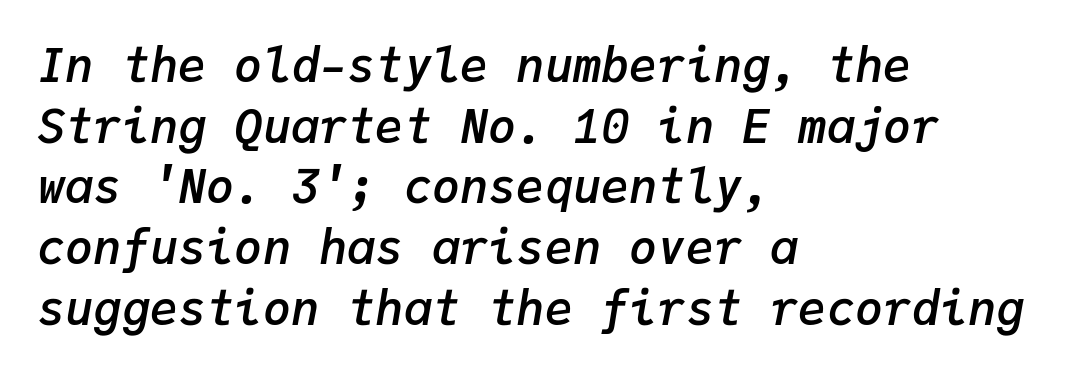
{"italic": "yes", "lean": "right", "slant_degrees": 9, "bold": "semi", "weight": "semibold", "width": "normal", "stroke_contrast": "low", "x_height": "medium", "monospaced": "yes", "underline": "no", "align": "left", "line_spacing": "normal", "line_spacing_ratio": 1.29, "letter_spacing": "normal", "letter_spacing_em": 0.0, "glyph_px": 47}
